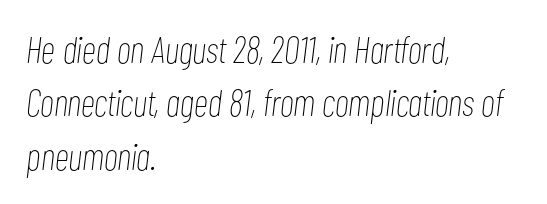
{"italic": "yes", "lean": "right", "slant_degrees": 7, "bold": "no", "weight": "thin", "width": "condensed", "stroke_contrast": "low", "x_height": "medium", "monospaced": "no", "underline": "no", "align": "left", "line_spacing": "normal", "line_spacing_ratio": 1.44, "letter_spacing": "normal", "letter_spacing_em": 0.0, "glyph_px": 37}
